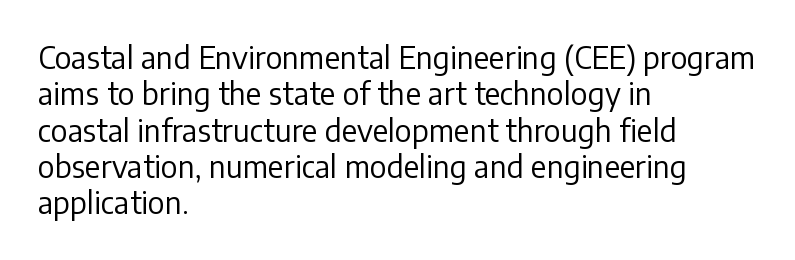
{"serif": "no", "italic": "no", "bold": "no", "weight": "regular", "width": "normal", "stroke_contrast": "low", "x_height": "medium", "monospaced": "no", "underline": "no", "align": "left", "line_spacing_ratio": 1.21, "letter_spacing": "normal", "letter_spacing_em": 0.0, "glyph_px": 30}
